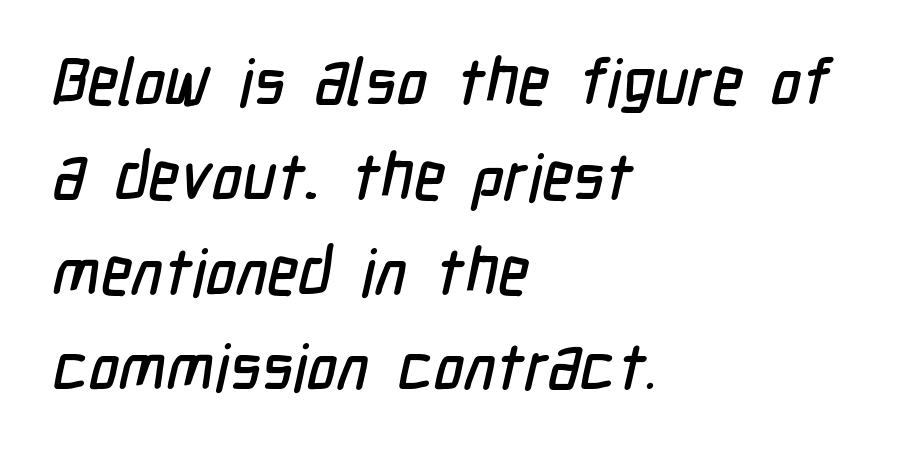
Q: Is the typeface a serif or a sans-serif typeface? A: Sans-serif.
Q: Is the text underlined? A: No.
Q: How is the paragraph aligned? A: Left-aligned.
Q: Is the spacing between letters normal or unusually wide? A: Normal.
Q: Is the spacing between lines tight, normal or loose? A: Normal.
Q: Width (condensed, normal, or wide)? A: Condensed.
Q: Stroke contrast? A: Low.
Q: x-height? A: Medium.
Q: Monospaced? A: No.
